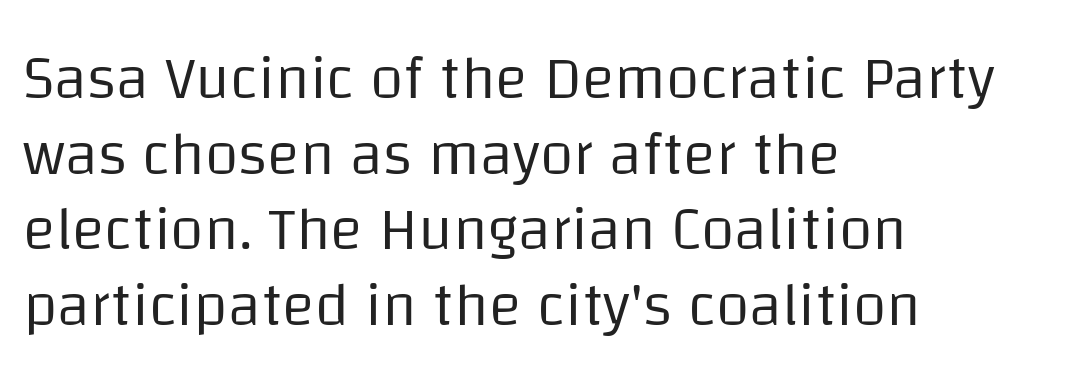
Q: Is the text bold? A: No.
Q: Is the text italic (slanted)? A: No, it is upright.
Q: Is the typeface a serif or a sans-serif typeface? A: Sans-serif.
Q: Is the text underlined? A: No.
Q: How is the paragraph aligned? A: Left-aligned.
Q: Is the spacing between letters normal or unusually wide? A: Normal.
Q: Width (condensed, normal, or wide)? A: Normal.
Q: Stroke contrast? A: Low.
Q: x-height? A: Large.
Q: Monospaced? A: No.
